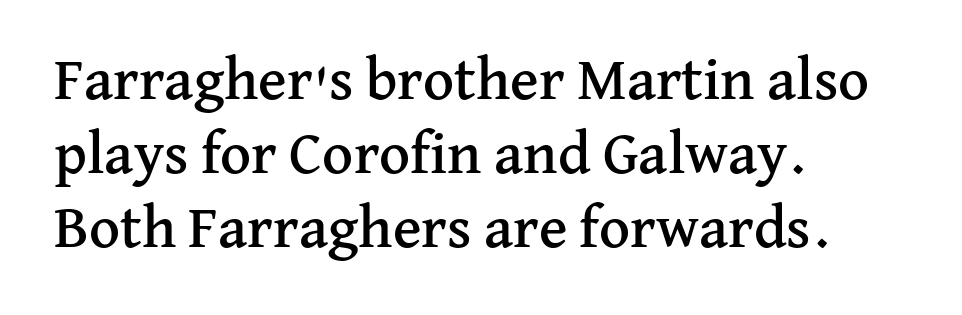
The passage shown is typed in a proportional face where columns would drift. The text block is weighted toward the left margin, trailing off unevenly rightward. The glyphs are unaccompanied by any horizontal stroke below them. If you drew a line through each stem, it would be perfectly vertical.
